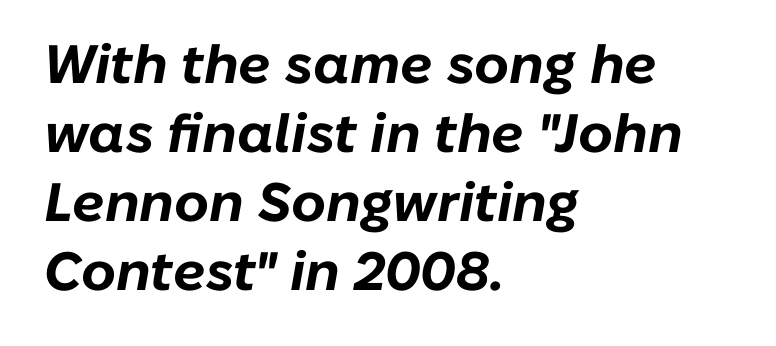
Decoration check: the copy has no underline. Slant detected: the letters are inclined. In terms of letterspacing, this is plain default setting. Evenly set lines give the paragraph a standard silhouette.
